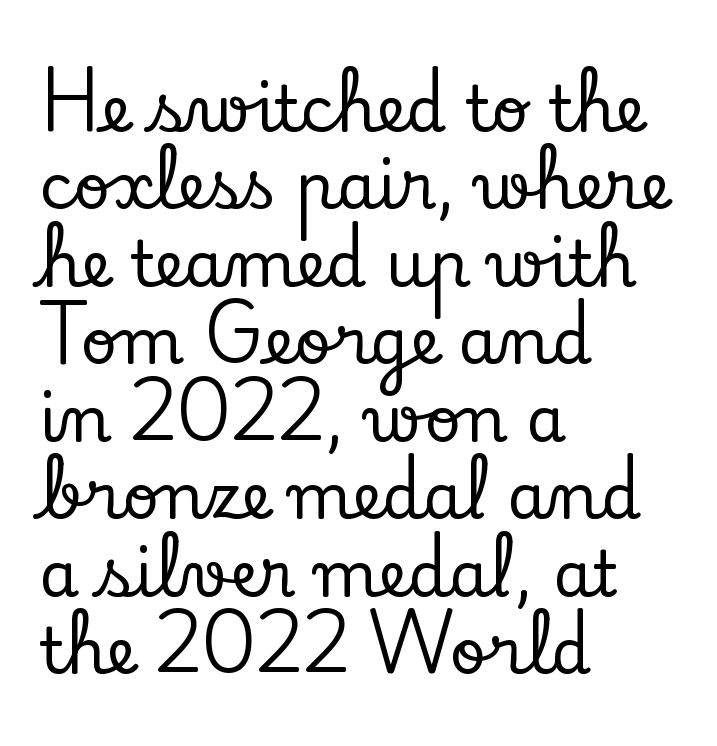
The image shows 64 px text type, upright; set left-aligned, line spacing 1.21x, normal letter spacing, not underlined; low stroke contrast and a small x-height.
